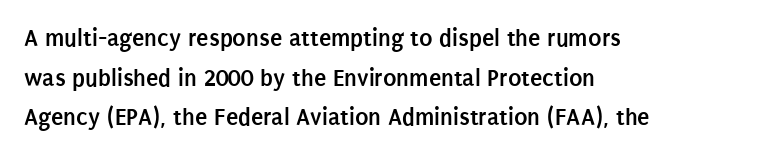
{"italic": "no", "bold": "yes", "underline": "no", "align": "left", "line_spacing": "normal", "line_spacing_ratio": 1.59, "letter_spacing": "normal", "letter_spacing_em": 0.0, "glyph_px": 25}
